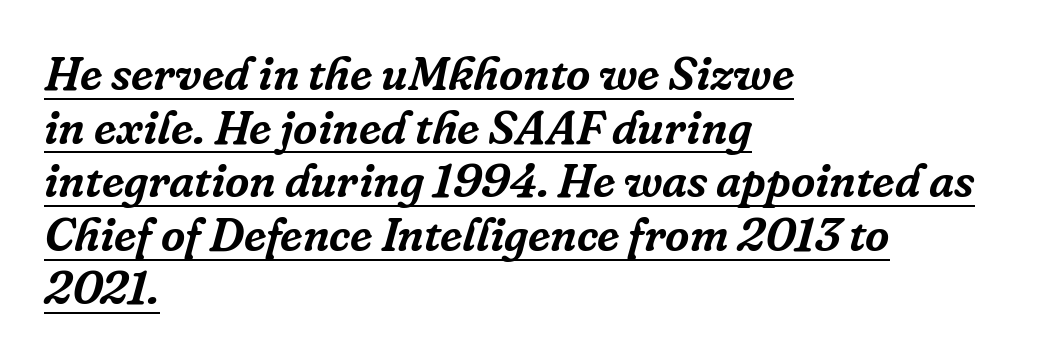
{"serif": "yes", "italic": "yes", "lean": "right", "slant_degrees": 16, "width": "normal", "stroke_contrast": "low", "x_height": "medium", "monospaced": "no", "underline": "yes", "align": "left", "line_spacing": "tight", "line_spacing_ratio": 1.14, "letter_spacing": "normal", "letter_spacing_em": 0.0, "glyph_px": 47}
